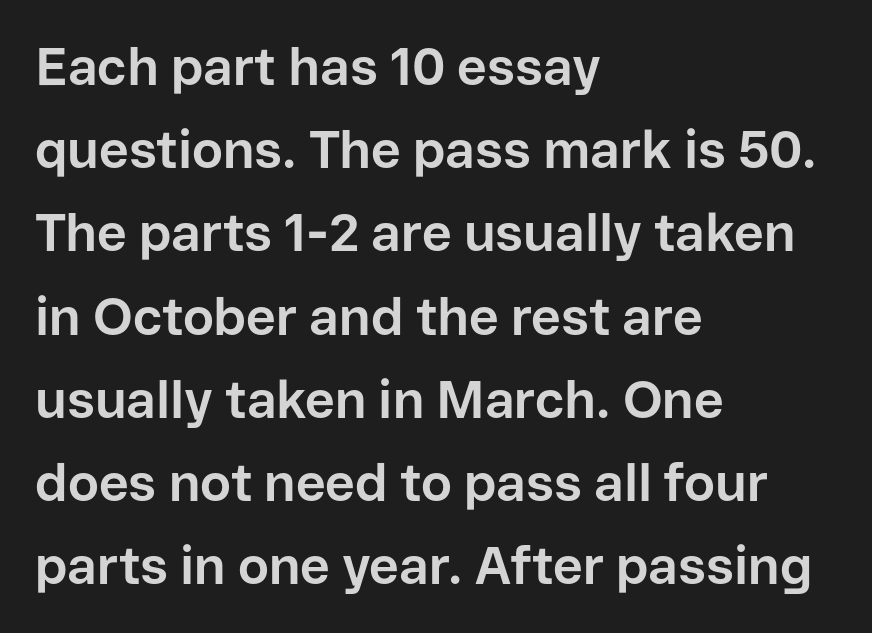
{"serif": "no", "italic": "no", "bold": "yes", "weight": "bold", "width": "normal", "stroke_contrast": "low", "x_height": "medium", "monospaced": "no", "underline": "no", "align": "left", "line_spacing": "normal", "line_spacing_ratio": 1.6, "letter_spacing": "normal", "letter_spacing_em": 0.0, "glyph_px": 52}
